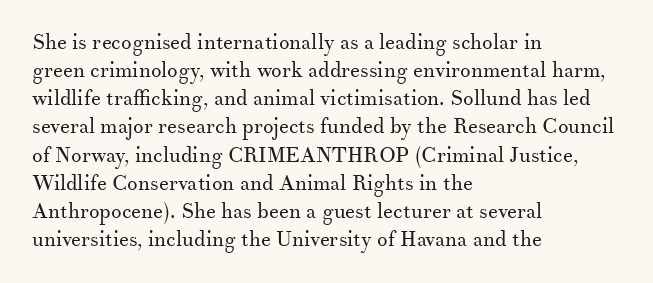
Visually the block forms a straight wall on the left and a jagged coastline on the right. Style check: upright. Bold? No — there's no thickening of the strokes. Notice how descenders clear the ascenders below comfortably — that's standard leading. Each word holds together tightly as a unit, with standard inter-letter gaps.
